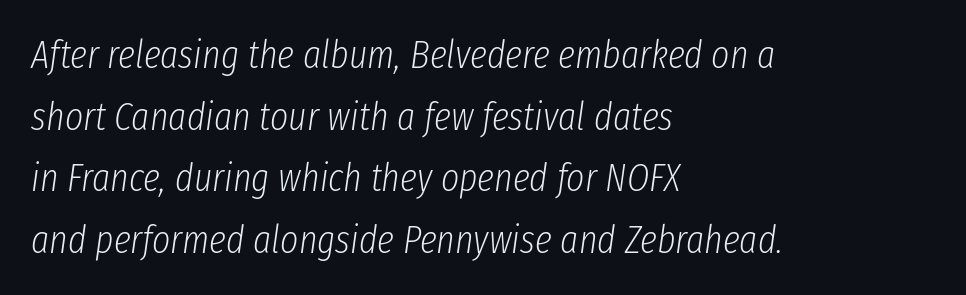
The image shows 39 px light, condensed type, italic (leaning right); set left-aligned, normal line spacing (1.58x), normal letter spacing, not underlined; low stroke contrast and a medium x-height.
